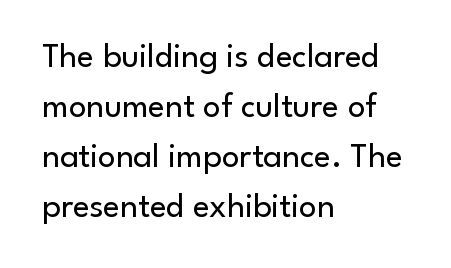
The rows are spaced the way most documents space them. A sans-serif font was chosen for this passage. This rendering features lettering with no underline. Inter-character spacing is left at the font's built-in metrics. Is the type heavy? It reads as light-to-regular instead.
